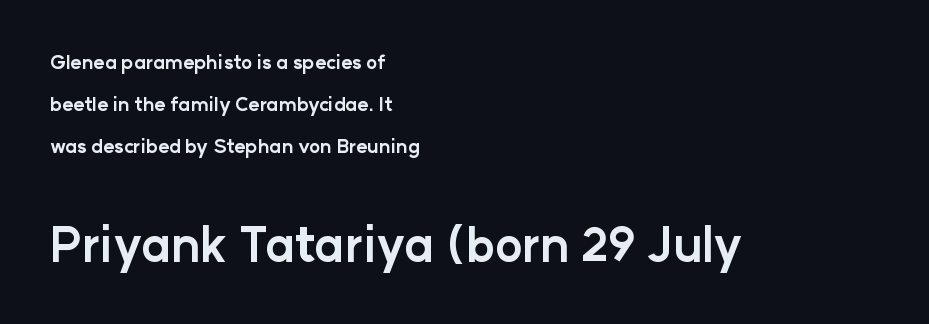
Reading down the column, the eye jumps a long way to each next line. The passage shown is emphatically bold. Examine the stroke ends and you'll find no serifs. Is the lower block the larger one? Yes — the lower block carries the bigger type. The foot of each line stays bare and open.
